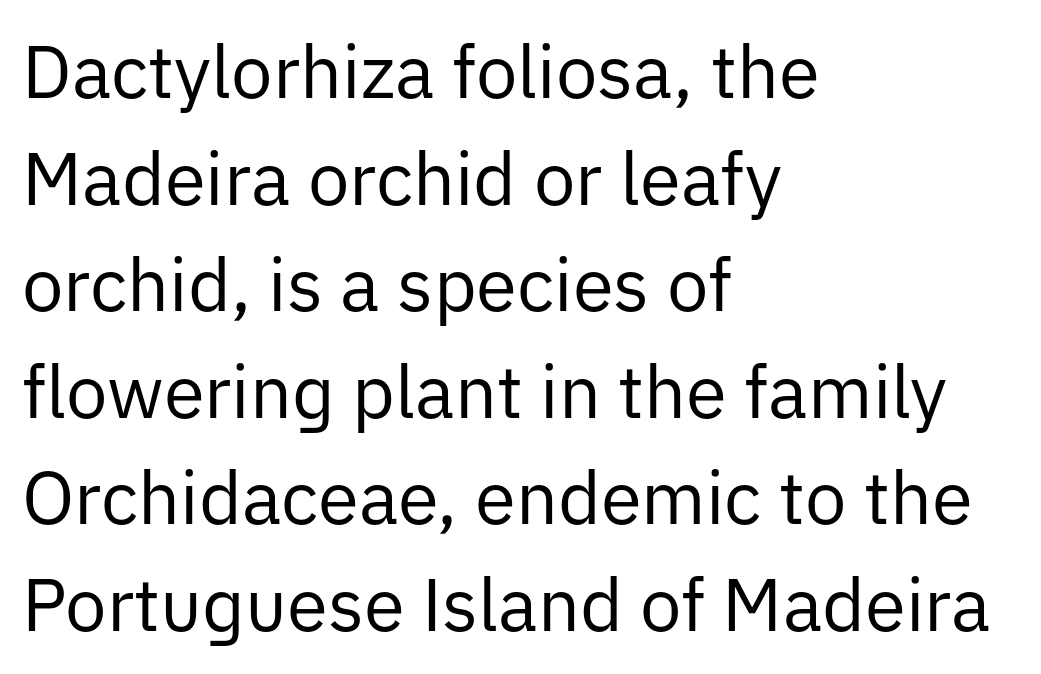
The image shows 74 px regular-weight sans-serif type, upright; set left-aligned, normal line spacing (1.44x), normal letter spacing, not underlined; low stroke contrast and a medium x-height.
